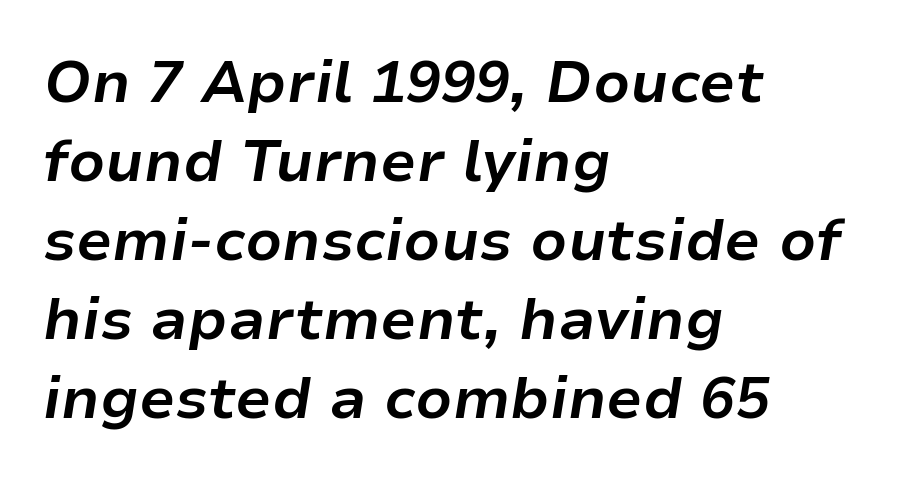
Q: Is the text bold? A: Yes.
Q: Is the text italic (slanted)? A: Yes, it leans right by about 9 degrees.
Q: Is the text underlined? A: No.
Q: How is the paragraph aligned? A: Left-aligned.
Q: Is the spacing between letters normal or unusually wide? A: Normal.
Q: Is the spacing between lines tight, normal or loose? A: Normal.
Q: Width (condensed, normal, or wide)? A: Normal.
Q: Stroke contrast? A: Low.
Q: x-height? A: Medium.
Q: Monospaced? A: No.
